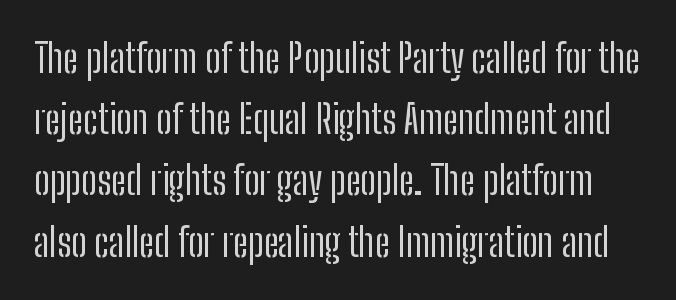
Q: Is the text bold? A: No.
Q: Is the text italic (slanted)? A: No, it is upright.
Q: Is the typeface a serif or a sans-serif typeface? A: Sans-serif.
Q: Is the text underlined? A: No.
Q: Is the spacing between letters normal or unusually wide? A: Normal.
Q: Is the spacing between lines tight, normal or loose? A: Normal.
Q: Width (condensed, normal, or wide)? A: Condensed.
Q: Stroke contrast? A: Low.
Q: x-height? A: Medium.
Q: Monospaced? A: No.
